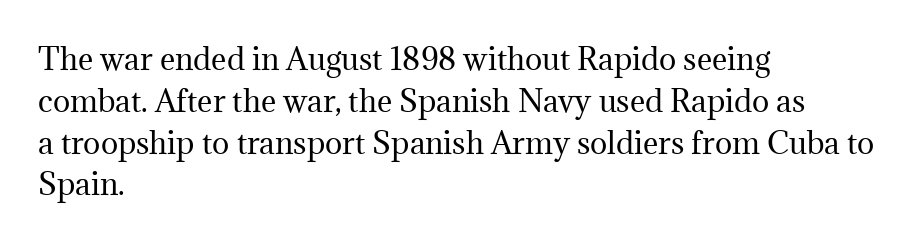
Q: Is the text bold? A: No.
Q: Is the text italic (slanted)? A: No, it is upright.
Q: Is the typeface a serif or a sans-serif typeface? A: Serif.
Q: Is the text underlined? A: No.
Q: How is the paragraph aligned? A: Left-aligned.
Q: Is the spacing between letters normal or unusually wide? A: Normal.
Q: Is the spacing between lines tight, normal or loose? A: Normal.
Q: Width (condensed, normal, or wide)? A: Normal.
Q: Stroke contrast? A: Medium.
Q: x-height? A: Medium.
Q: Monospaced? A: No.
